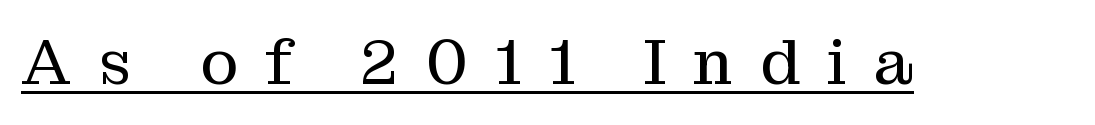
The image shows 64 px regular-weight serif type, upright; set unusually wide letter spacing (+0.42 em), underlined; medium stroke contrast and a medium x-height.
